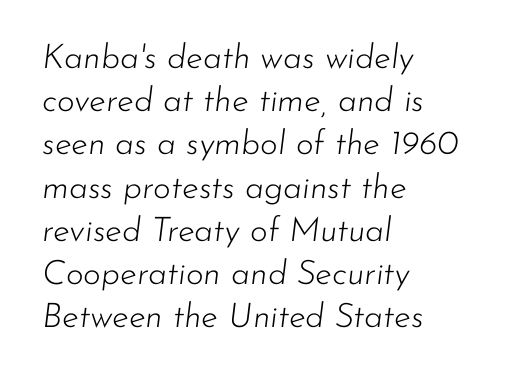
There is no visible air inserted between adjacent glyphs. The text carries the slant typical of an italic or oblique font. The compositor pushed each line to the left boundary. Honestly, the row spacing looks completely unremarkable. Each letter keeps its own natural width here, so spacing adapts to shape. Weight: in the light-to-regular range.
